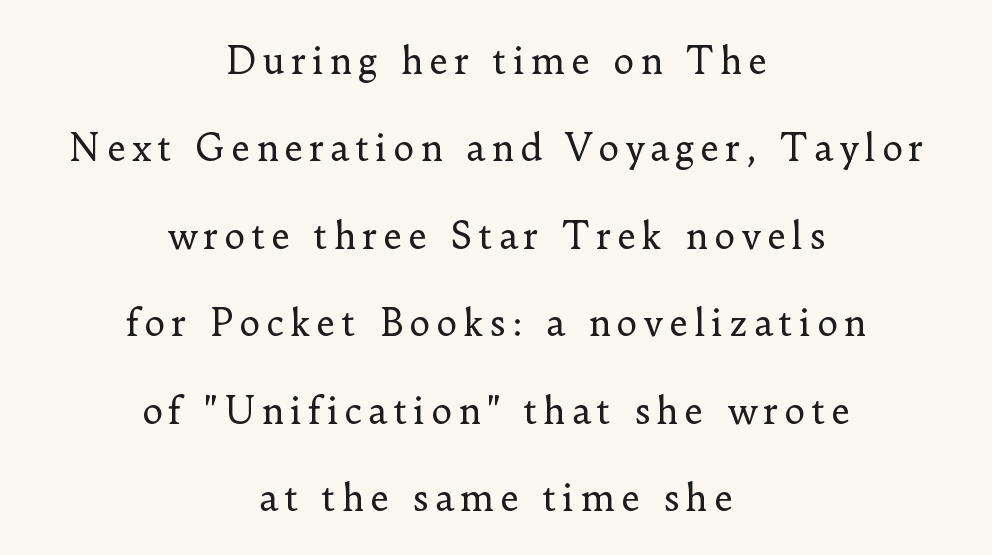
{"serif": "yes", "italic": "no", "bold": "no", "weight": "regular", "width": "normal", "stroke_contrast": "low", "x_height": "small", "monospaced": "no", "underline": "no", "align": "center", "line_spacing": "loose", "line_spacing_ratio": 2.43, "glyph_px": 36}
